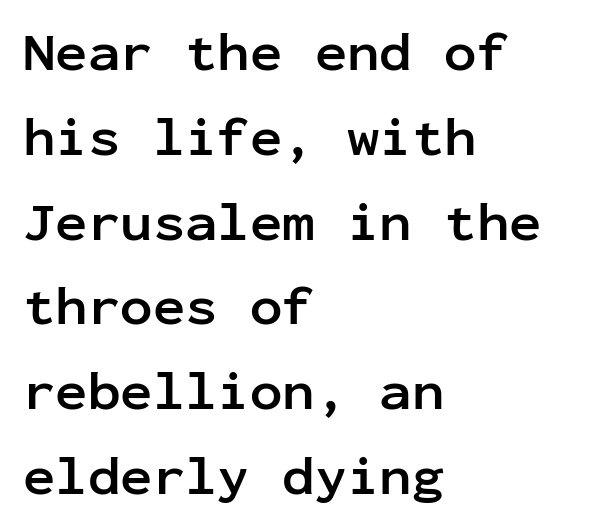
{"serif": "no", "italic": "no", "bold": "yes", "weight": "semibold", "width": "normal", "stroke_contrast": "low", "x_height": "medium", "monospaced": "yes", "underline": "no", "align": "left", "line_spacing": "normal", "line_spacing_ratio": 1.57, "letter_spacing": "normal", "letter_spacing_em": 0.0, "glyph_px": 54}
